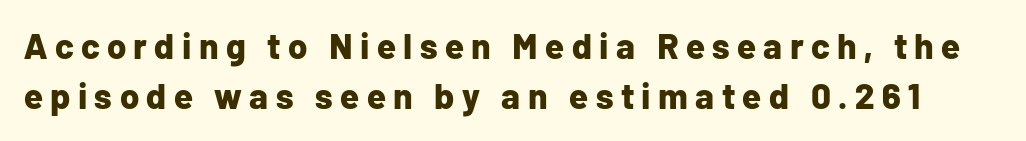
The image shows 35 px bold sans-serif type, upright; set normal line spacing (1.43x), unusually wide letter spacing (+0.21 em), not underlined; low stroke contrast and a medium x-height.
